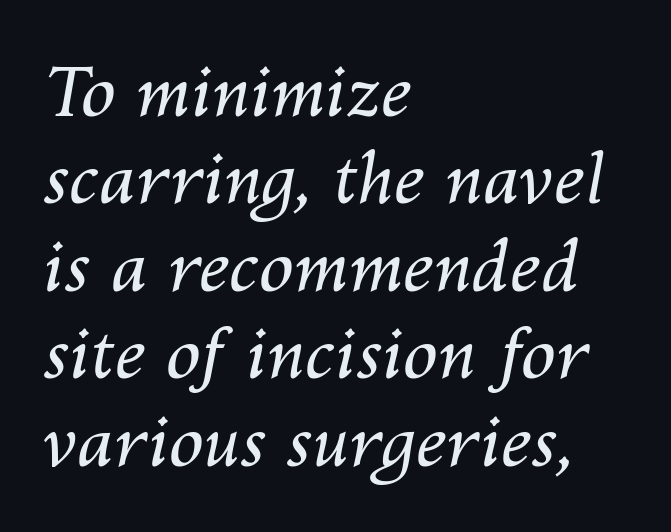
The image shows 70 px regular-weight type, italic (leaning right); set left-aligned, normal line spacing (1.25x), normal letter spacing, not underlined; medium stroke contrast and a medium x-height.
